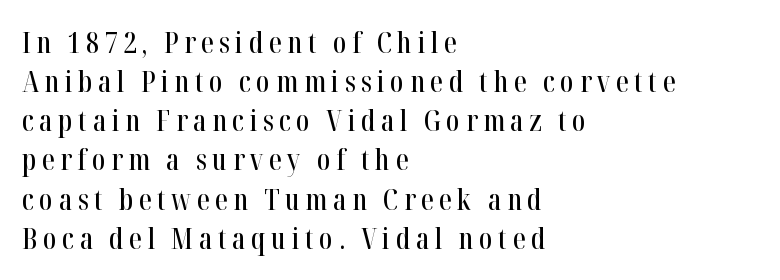
The rendering uses a moderate line-height, typical for paragraphs. Note the varied advance widths — an 'i' is clearly narrower than an 'm'. This rendering features lettering with no underline. Font category for this specimen: serif. Quick note: not italic, upright.
